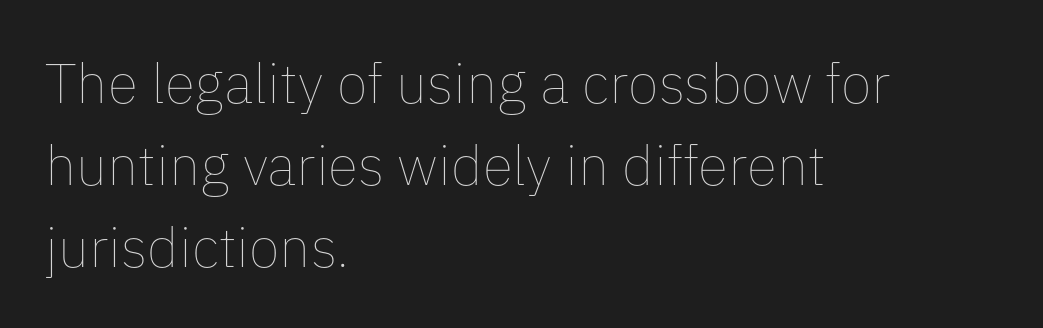
{"italic": "no", "bold": "no", "weight": "thin", "width": "normal", "stroke_contrast": "low", "x_height": "medium", "monospaced": "no", "underline": "no", "align": "left", "line_spacing": "normal", "line_spacing_ratio": 1.46, "letter_spacing": "normal", "letter_spacing_em": 0.0, "glyph_px": 56}
